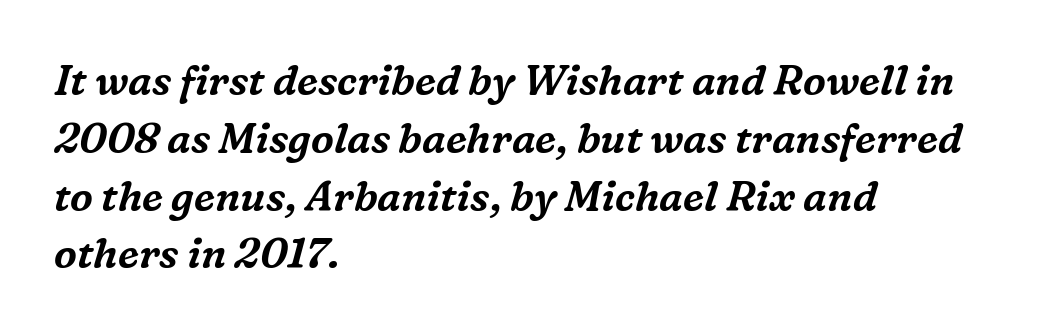
The image shows 41 px serif type, italic (leaning right); set left-aligned, normal line spacing (1.41x), normal letter spacing, not underlined; medium stroke contrast and a medium x-height.
